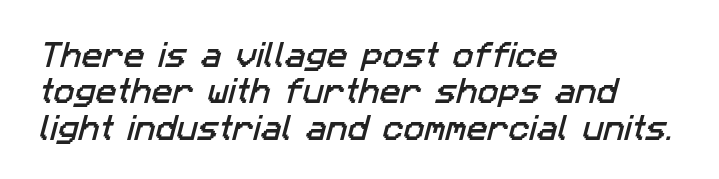
{"serif": "no", "width": "normal", "stroke_contrast": "low", "x_height": "medium", "monospaced": "no", "underline": "no", "align": "left", "line_spacing": "normal", "line_spacing_ratio": 1.3, "letter_spacing": "normal", "letter_spacing_em": 0.0, "glyph_px": 28}
